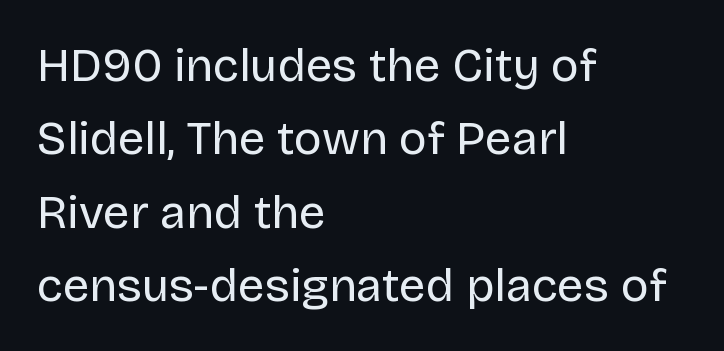
The image shows 47 px regular-weight sans-serif type, upright; set left-aligned, normal line spacing (1.56x), normal letter spacing, not underlined; low stroke contrast and a large x-height.
